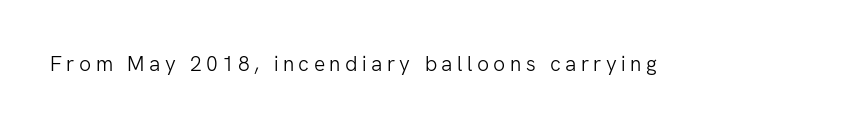
The image shows 21 px text type, upright; set unusually wide letter spacing (+0.21 em), not underlined.
